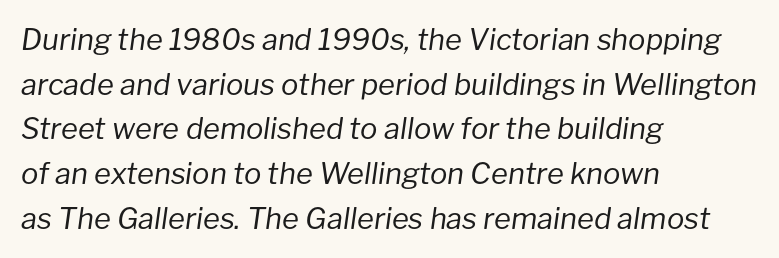
Whoever set this chose a conventional vertical rhythm. Proportional: the letters do not fall into vertical columns. There is no visible air inserted between adjacent glyphs. Unmarked baselines from the first word to the last. Line beginnings align vertically; line endings do not.
